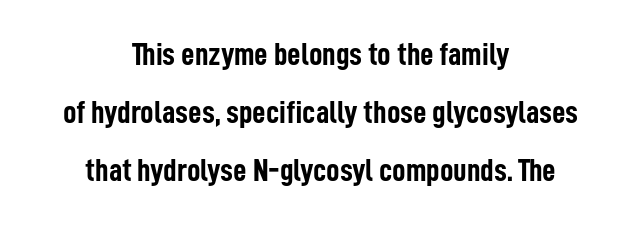
The words here are not underlined. Looks like regular typesetting: each glyph gets only the width it needs. The typesetter chose a symmetrical, centered arrangement here. The font's upright variant was chosen for this text. This is sans-serif lettering, the kind often seen on screens and signage.
